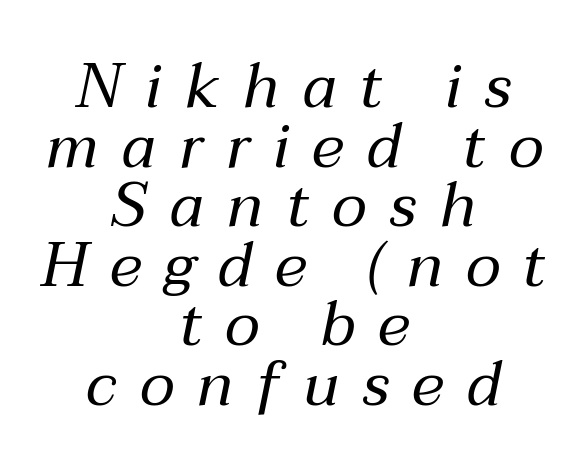
Beneath every word, the page is bare. This block would grow much taller if given ordinary leading; it's compressed now. Leftover space on each line is divided equally before and after the words. Looks like regular typesetting: each glyph gets only the width it needs. These glyphs show unthickened strokes, regular width or finer.
